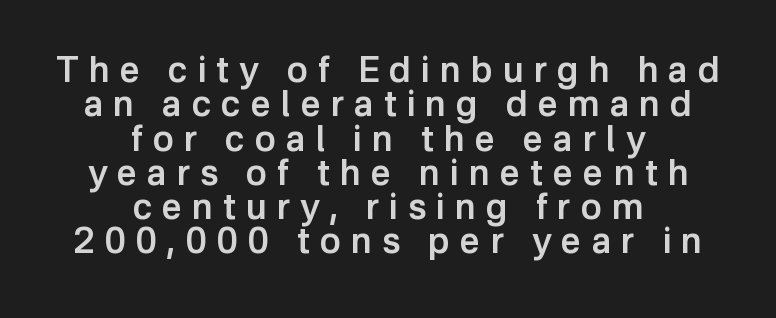
{"serif": "no", "italic": "no", "bold": "semi", "weight": "semibold", "width": "normal", "stroke_contrast": "low", "x_height": "medium", "monospaced": "no", "underline": "no", "align": "center", "line_spacing": "tight", "line_spacing_ratio": 0.98, "letter_spacing": "wide", "letter_spacing_em": 0.29, "glyph_px": 35}
